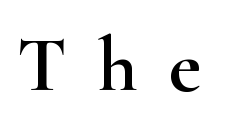
Each letter keeps its own natural width here, so spacing adapts to shape. To sum up the face: it has serifs. Nobody drew a line under any word here. Do the letters lean? They stand straight. The type is letterspaced generously, with wide tracking.
